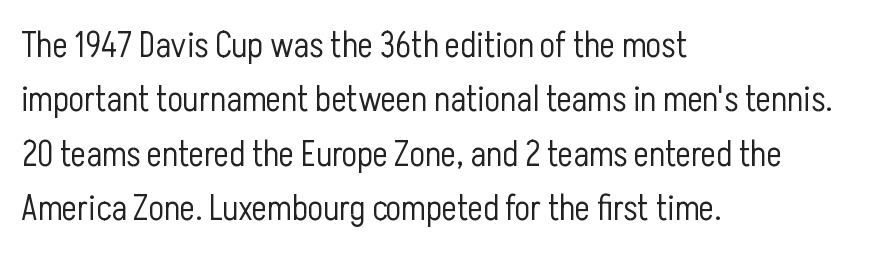
This sample is left-justified, so line endings fall wherever the words run out. Each letter keeps its own natural width here, so spacing adapts to shape. Successive baselines arrive at the customary interval. Counters stay open thanks to moderate or lighter strokes.
